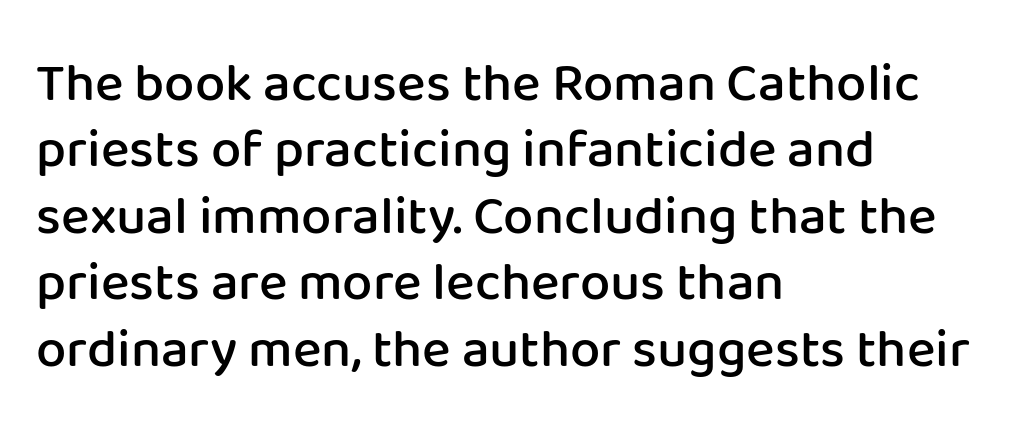
The image shows 54 px semibold sans-serif type, upright; set left-aligned, line spacing 1.23x, normal letter spacing, not underlined; low stroke contrast and a medium x-height.
